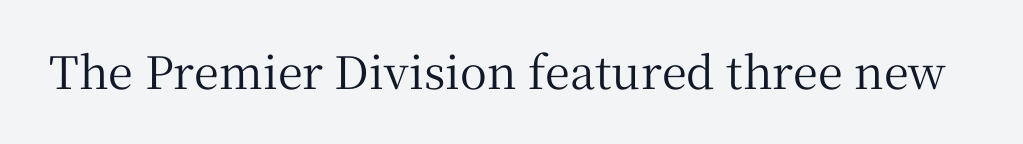
Q: Is the text italic (slanted)? A: No, it is upright.
Q: Is the typeface a serif or a sans-serif typeface? A: Serif.
Q: Is the text underlined? A: No.
Q: Is the spacing between letters normal or unusually wide? A: Normal.
Q: Width (condensed, normal, or wide)? A: Normal.
Q: Stroke contrast? A: Medium.
Q: x-height? A: Medium.
Q: Monospaced? A: No.
